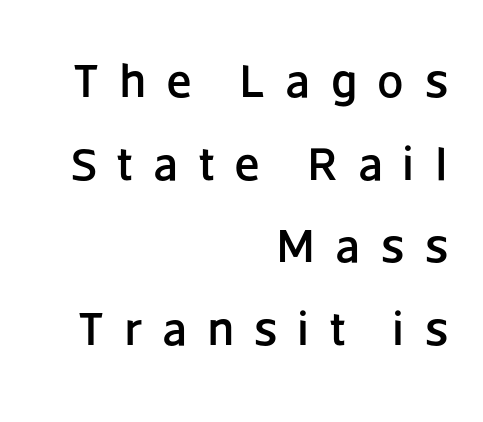
Q: Is the text italic (slanted)? A: No, it is upright.
Q: Is the typeface a serif or a sans-serif typeface? A: Sans-serif.
Q: Is the text underlined? A: No.
Q: How is the paragraph aligned? A: Right-aligned.
Q: Is the spacing between letters normal or unusually wide? A: Unusually wide.
Q: Width (condensed, normal, or wide)? A: Normal.
Q: Stroke contrast? A: Low.
Q: x-height? A: Large.
Q: Monospaced? A: No.
